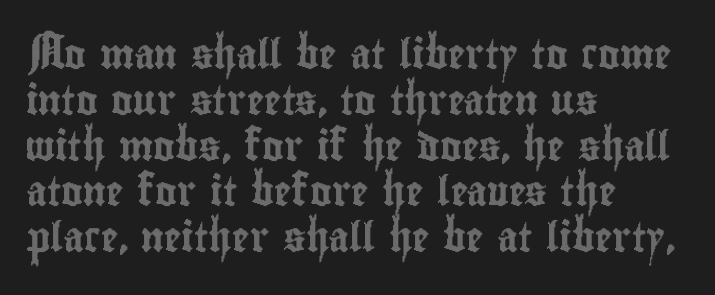
Designer's note — italics off, roman on. Horizontally, the lines are justified to the leading edge only. Interline gaps are of average width in this sample. Clear beneath every line of the passage.
